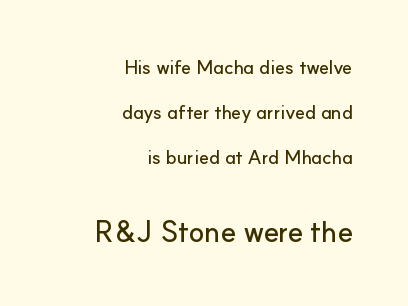
{"serif": "no", "italic": "no", "width": "normal", "stroke_contrast": "low", "x_height": "small", "monospaced": "no", "underline": "no", "align": "right", "line_spacing": "loose", "line_spacing_ratio": 2.37, "letter_spacing": "normal", "letter_spacing_em": 0.0, "larger_block": "second", "size_ratio": 1.53, "glyph_px": 29}
